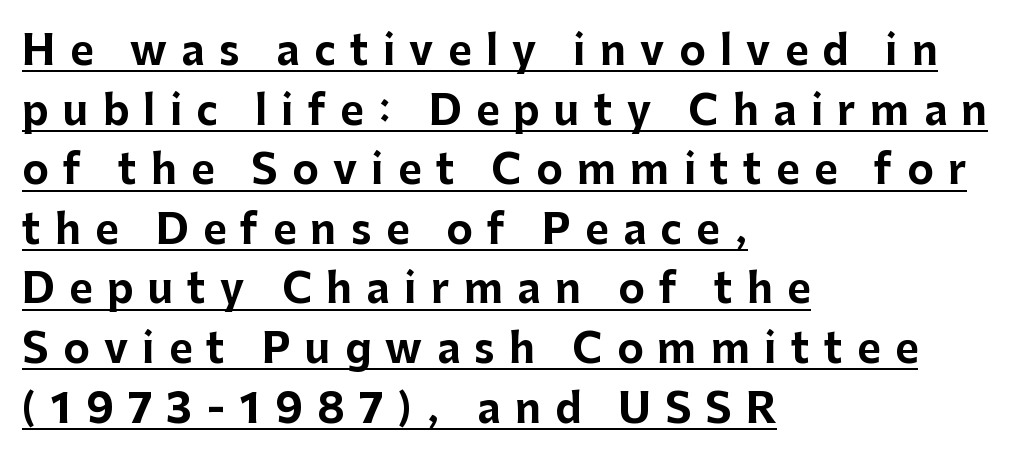
The image shows 40 px bold sans-serif type, upright; set left-aligned, normal line spacing (1.49x), unusually wide letter spacing (+0.36 em), underlined; low stroke contrast and a medium x-height.
